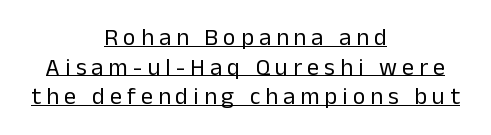
Like a heading marked for emphasis, these lines bear an underscore. Think standard paragraph weight, or any step lighter than that. The letters stand upright; this is a roman face. Letter spacing: wide. Layout note: lines centered.
